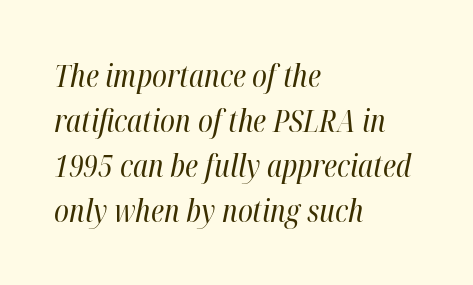
Q: Is the text bold? A: No.
Q: Is the text italic (slanted)? A: Yes, it leans right by about 12 degrees.
Q: Is the text underlined? A: No.
Q: How is the paragraph aligned? A: Left-aligned.
Q: Is the spacing between letters normal or unusually wide? A: Normal.
Q: Is the spacing between lines tight, normal or loose? A: Normal.
Q: Width (condensed, normal, or wide)? A: Condensed.
Q: Stroke contrast? A: High.
Q: x-height? A: Medium.
Q: Monospaced? A: No.
